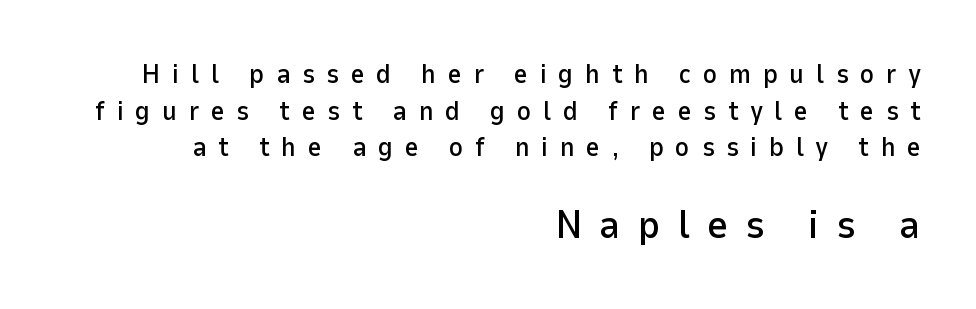
The image shows 40 px sans-serif type, upright; set right-aligned, normal line spacing (1.36x), unusually wide letter spacing (+0.43 em), not underlined; the second (bottom) block is 1.48x larger; low stroke contrast and a medium x-height.
